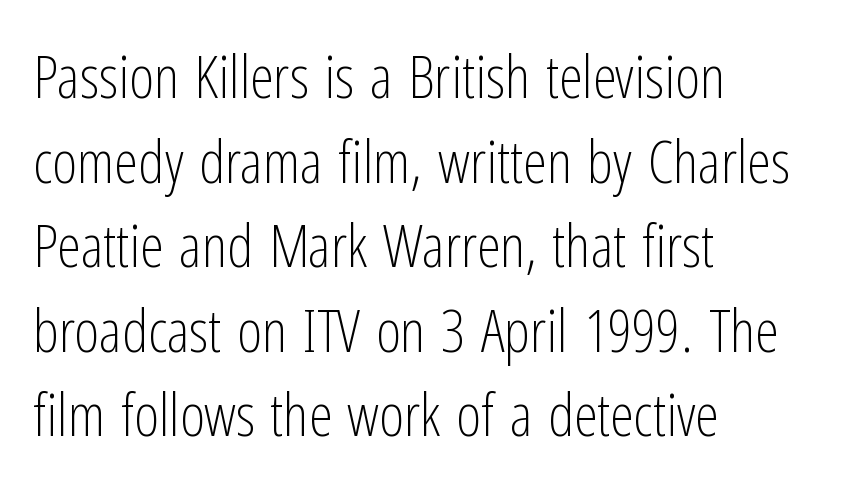
The image shows 60 px light, condensed sans-serif type, upright; set left-aligned, normal line spacing (1.41x), normal letter spacing, not underlined; low stroke contrast and a medium x-height.
